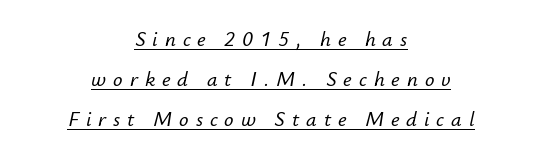
Q: Is the text italic (slanted)? A: Yes, it leans right by about 12 degrees.
Q: Is the text underlined? A: Yes.
Q: How is the paragraph aligned? A: Centered.
Q: Is the spacing between letters normal or unusually wide? A: Unusually wide.
Q: Is the spacing between lines tight, normal or loose? A: Loose.
